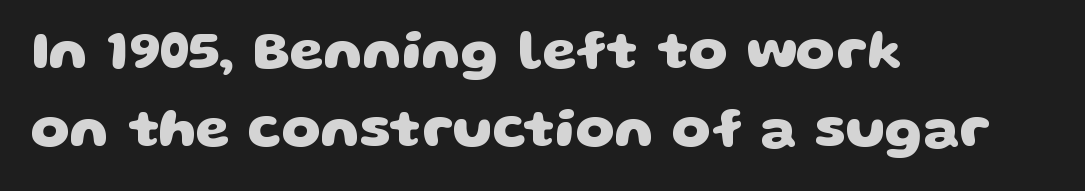
Q: Is the text bold? A: Yes.
Q: Is the typeface a serif or a sans-serif typeface? A: Sans-serif.
Q: Is the text underlined? A: No.
Q: How is the paragraph aligned? A: Left-aligned.
Q: Is the spacing between letters normal or unusually wide? A: Normal.
Q: Is the spacing between lines tight, normal or loose? A: Normal.
Q: Width (condensed, normal, or wide)? A: Wide.
Q: Stroke contrast? A: Low.
Q: x-height? A: Large.
Q: Monospaced? A: No.
